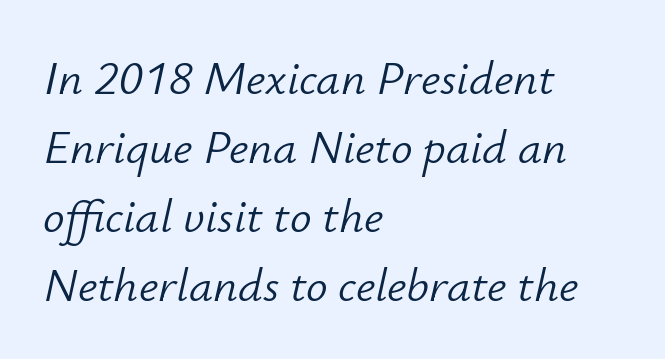
Q: Is the text bold? A: No.
Q: Is the text italic (slanted)? A: Yes, it leans right by about 12 degrees.
Q: Is the text underlined? A: No.
Q: How is the paragraph aligned? A: Left-aligned.
Q: Is the spacing between letters normal or unusually wide? A: Normal.
Q: Is the spacing between lines tight, normal or loose? A: Normal.
Q: Width (condensed, normal, or wide)? A: Normal.
Q: Stroke contrast? A: Low.
Q: x-height? A: Small.
Q: Monospaced? A: No.
